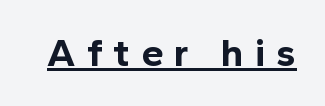
The line texture is sparse and dotted thanks to wide tracking. Italic: no, the glyphs are upright roman. Summary of weight: heavy, a full bold. Is this a sans? Yes — the strokes have no serifs. This sample carries an underscore along the baseline area.
